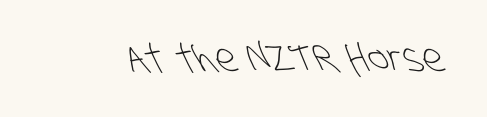
{"serif": "no", "bold": "no", "weight": "light", "width": "condensed", "stroke_contrast": "low", "x_height": "large", "monospaced": "no", "underline": "no", "letter_spacing": "normal", "letter_spacing_em": 0.0, "glyph_px": 38}
